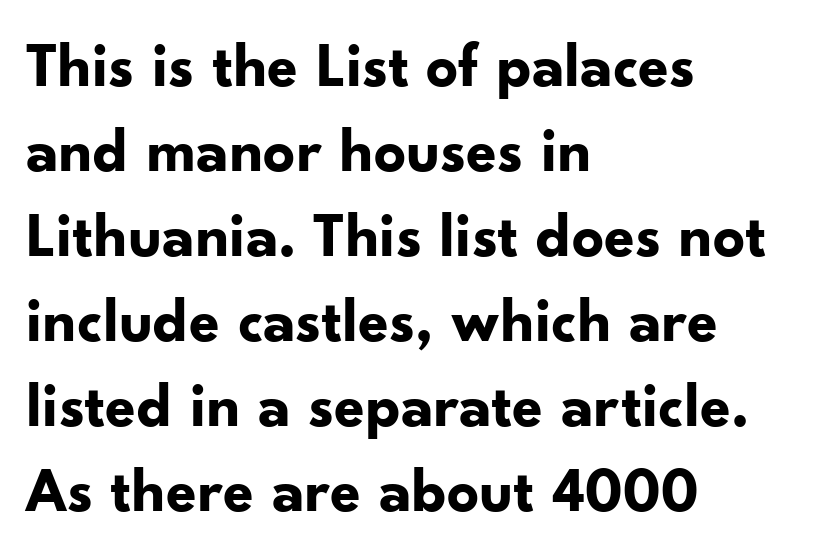
Q: Is the text bold? A: Yes.
Q: Is the text italic (slanted)? A: No, it is upright.
Q: Is the typeface a serif or a sans-serif typeface? A: Sans-serif.
Q: Is the text underlined? A: No.
Q: How is the paragraph aligned? A: Left-aligned.
Q: Is the spacing between letters normal or unusually wide? A: Normal.
Q: Is the spacing between lines tight, normal or loose? A: Normal.
Q: Width (condensed, normal, or wide)? A: Normal.
Q: Stroke contrast? A: Low.
Q: x-height? A: Small.
Q: Monospaced? A: No.
